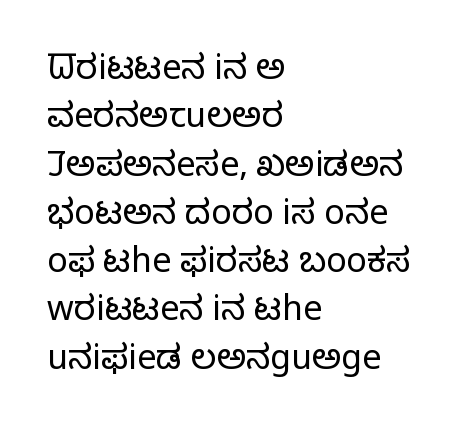
{"serif": "no", "italic": "no", "bold": "no", "weight": "light", "width": "normal", "stroke_contrast": "low", "x_height": "medium", "monospaced": "no", "underline": "no", "align": "left", "line_spacing": "normal", "line_spacing_ratio": 1.42, "letter_spacing": "normal", "letter_spacing_em": 0.0, "glyph_px": 34}
